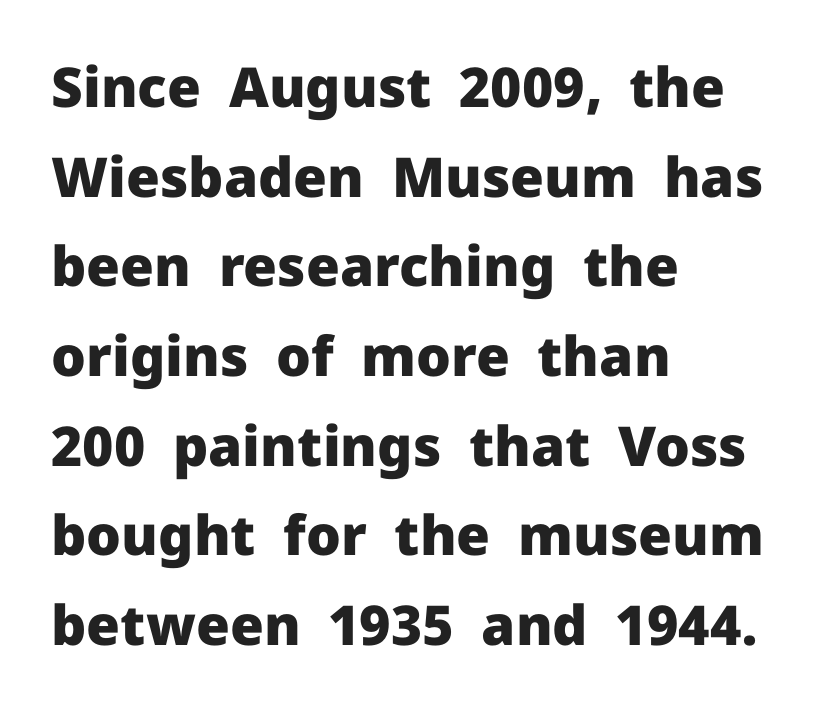
The image shows 55 px heavy sans-serif type, upright; set left-aligned, normal line spacing (1.63x), normal letter spacing, not underlined; low stroke contrast and a medium x-height.
